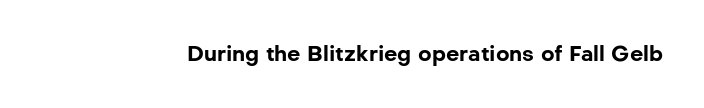
Q: Is the text bold? A: Yes.
Q: Is the text italic (slanted)? A: No, it is upright.
Q: Is the text underlined? A: No.
Q: Is the spacing between letters normal or unusually wide? A: Normal.
